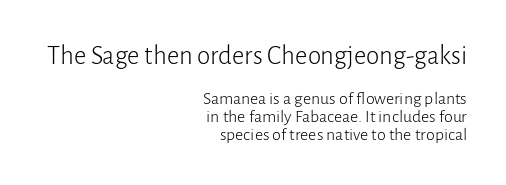
The image shows 27 px text type, upright; set right-aligned, tight line spacing (0.99x), normal letter spacing, not underlined; the first (top) block is 1.5x larger.
